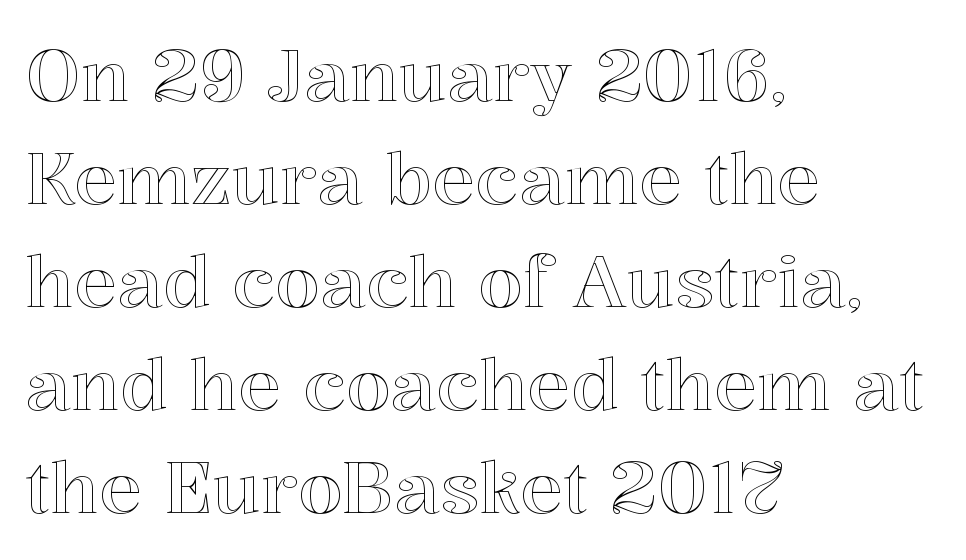
{"italic": "no", "width": "normal", "x_height": "medium", "monospaced": "no", "underline": "no", "align": "left", "line_spacing": "normal", "line_spacing_ratio": 1.43, "letter_spacing": "normal", "letter_spacing_em": 0.0, "glyph_px": 72}
